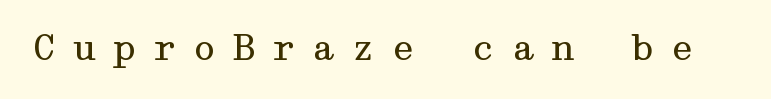
{"serif": "yes", "italic": "no", "bold": "no", "weight": "regular", "width": "wide", "stroke_contrast": "medium", "x_height": "medium", "underline": "no", "letter_spacing": "wide", "letter_spacing_em": 0.44, "glyph_px": 35}
